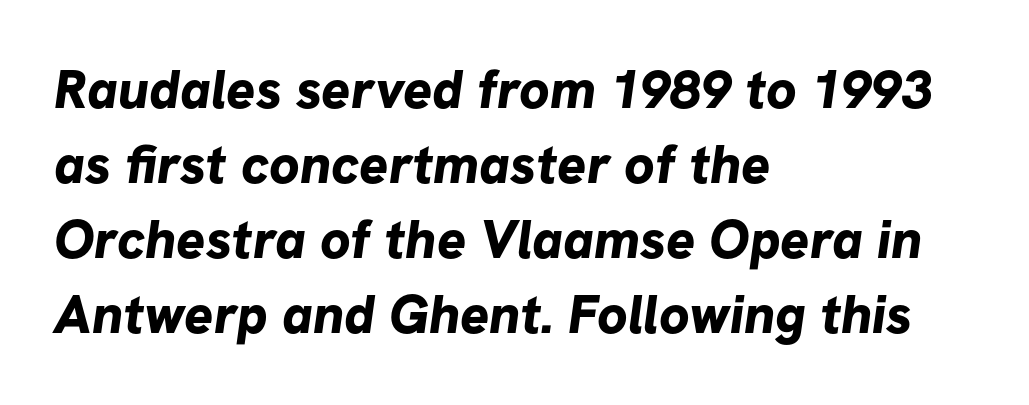
The image shows 54 px bold sans-serif type; set left-aligned, normal line spacing (1.39x), normal letter spacing, not underlined; low stroke contrast and a medium x-height.
